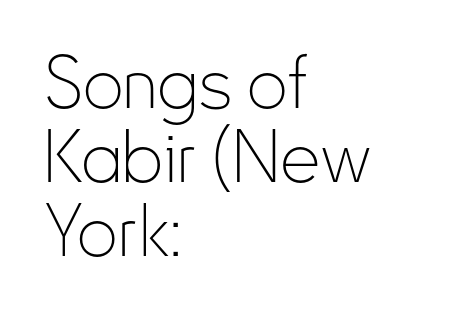
Every character sits straight up, as roman type does. Does the leading feel generous? Not at all — it's pinched. Casual observation: everything's shoved over to the left. Spacing between characters is what you'd get straight out of the box.
